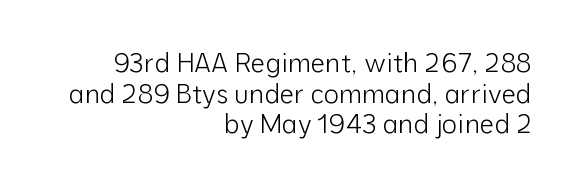
Q: Is the text bold? A: No.
Q: Is the text italic (slanted)? A: No, it is upright.
Q: Is the text underlined? A: No.
Q: How is the paragraph aligned? A: Right-aligned.
Q: Is the spacing between letters normal or unusually wide? A: Normal.
